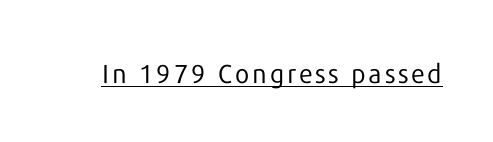
{"italic": "no", "bold": "no", "underline": "yes", "glyph_px": 26}
